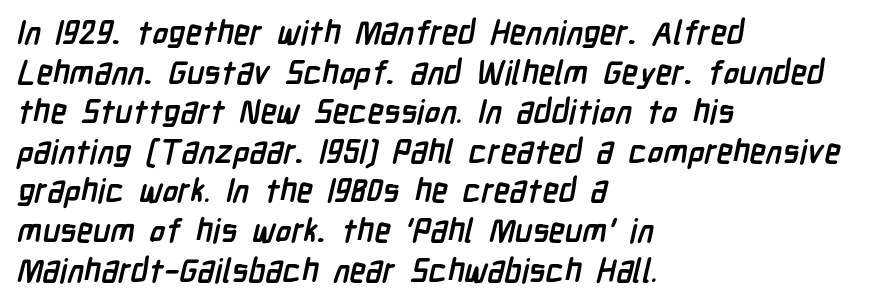
The image shows 33 px semibold, condensed sans-serif type; set left-aligned, line spacing 1.2x, normal letter spacing, not underlined; low stroke contrast and a medium x-height.
